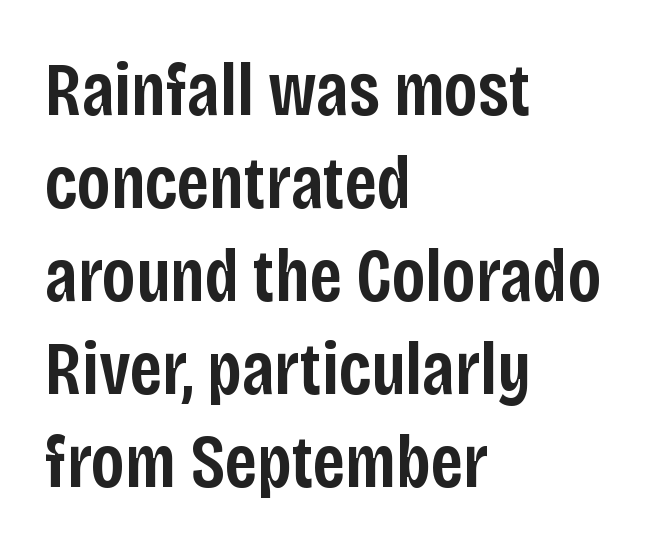
The image shows 75 px semibold, condensed sans-serif type, upright; set left-aligned, line spacing 1.24x, normal letter spacing, not underlined; low stroke contrast and a large x-height.
